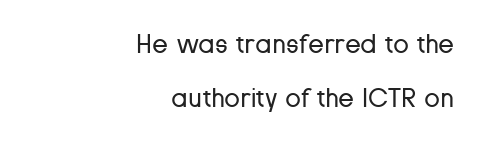
The image shows 26 px text type, upright; set right-aligned, loose line spacing (2.08x), normal letter spacing, not underlined.
